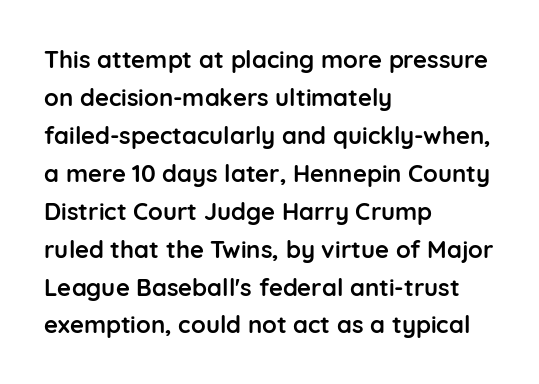
Q: Is the text bold? A: Yes.
Q: Is the text italic (slanted)? A: No, it is upright.
Q: Is the text underlined? A: No.
Q: How is the paragraph aligned? A: Left-aligned.
Q: Is the spacing between letters normal or unusually wide? A: Normal.
Q: Is the spacing between lines tight, normal or loose? A: Normal.
